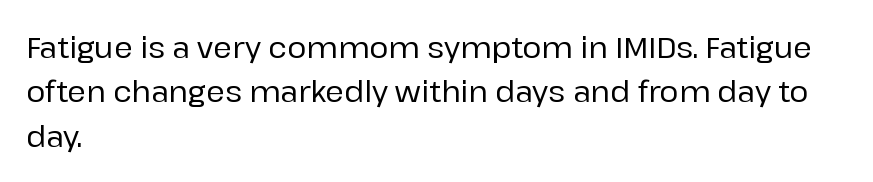
Q: Is the text italic (slanted)? A: No, it is upright.
Q: Is the typeface a serif or a sans-serif typeface? A: Sans-serif.
Q: Is the text underlined? A: No.
Q: How is the paragraph aligned? A: Left-aligned.
Q: Is the spacing between letters normal or unusually wide? A: Normal.
Q: Is the spacing between lines tight, normal or loose? A: Normal.
Q: Width (condensed, normal, or wide)? A: Normal.
Q: Stroke contrast? A: Low.
Q: x-height? A: Medium.
Q: Monospaced? A: No.
